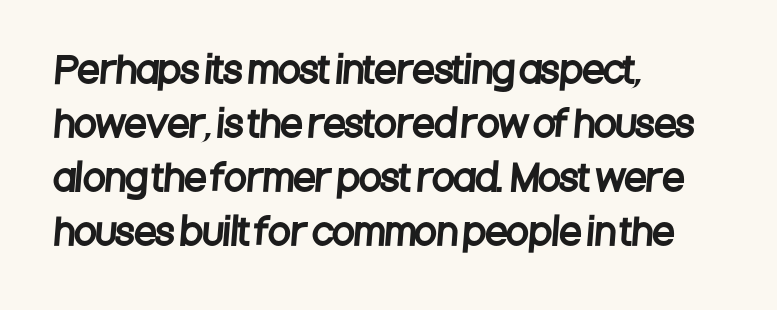
The paragraph has a hard left edge and a soft right edge. The rendering uses a moderate line-height, typical for paragraphs. This sample uses a sans-serif face. You could not count columns in this text — the font is proportionally spaced. The face used here is rendered with its standard letterfit.
